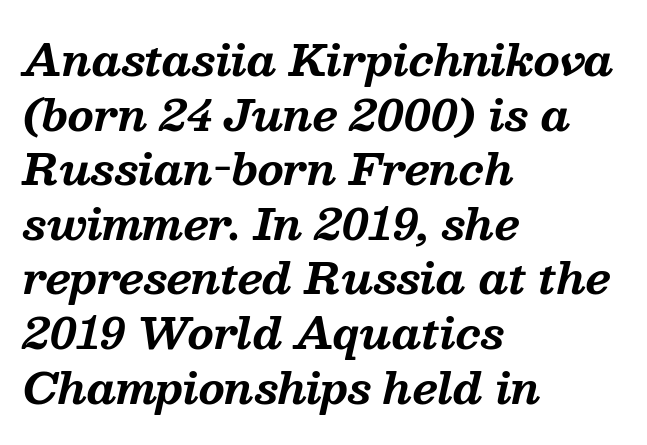
The image shows 42 px bold serif type, italic (leaning right); set left-aligned, normal line spacing (1.3x), normal letter spacing, not underlined; medium stroke contrast and a medium x-height.
